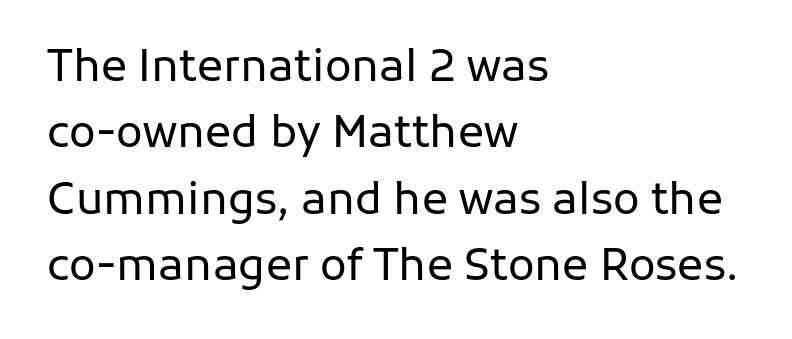
Weight: in the light-to-regular range. A student would call this left alignment; a typographer would say flush left, rag right. Is this a fixed-width face? No — the glyphs have proportional, varying widths. The line texture is even and compact thanks to regular tracking.
